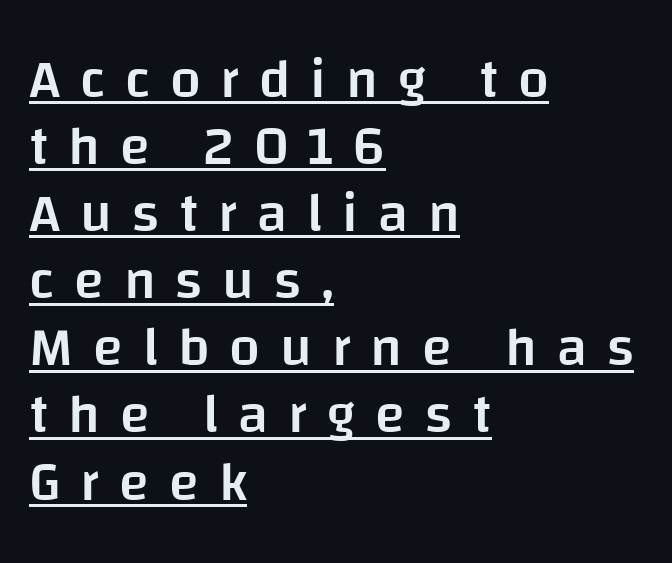
Q: Is the text bold? A: Semi-bold.
Q: Is the text italic (slanted)? A: No, it is upright.
Q: Is the typeface a serif or a sans-serif typeface? A: Sans-serif.
Q: Is the text underlined? A: Yes.
Q: How is the paragraph aligned? A: Left-aligned.
Q: Is the spacing between letters normal or unusually wide? A: Unusually wide.
Q: Width (condensed, normal, or wide)? A: Normal.
Q: Stroke contrast? A: Low.
Q: x-height? A: Large.
Q: Monospaced? A: No.
